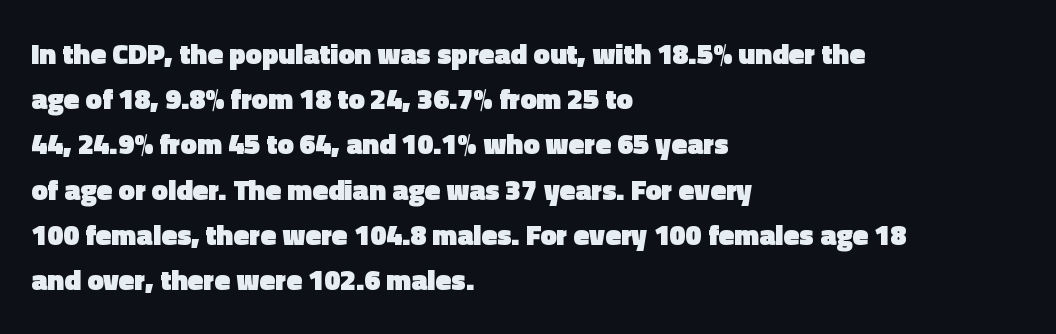
The zone under the glyphs is completely vacant. The passage shown is typed in a proportional face where columns would drift. Unlike italic type, these characters show no tilt at all. A dark, heavy texture on the line: the type is bold. This sample uses a sans-serif face. Notice how descenders clear the ascenders below comfortably — that's standard leading.
